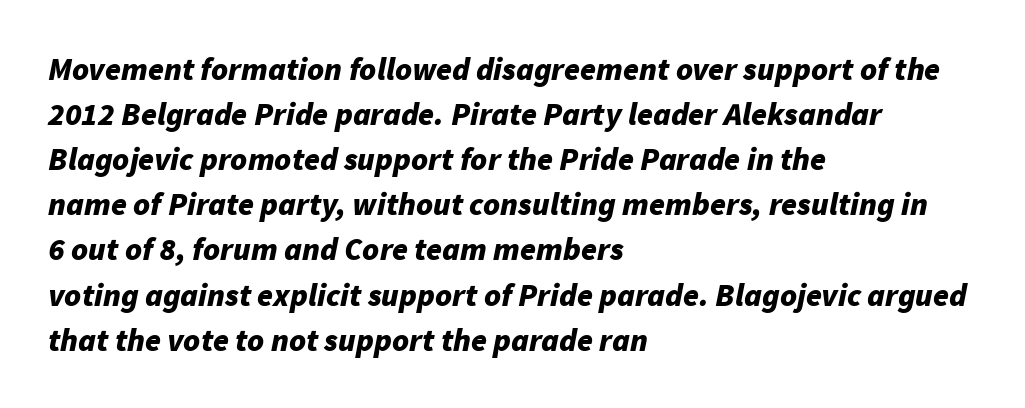
{"italic": "yes", "lean": "right", "slant_degrees": 11, "bold": "yes", "weight": "bold", "width": "normal", "stroke_contrast": "low", "x_height": "medium", "monospaced": "no", "underline": "no", "align": "left", "line_spacing": "normal", "line_spacing_ratio": 1.41, "letter_spacing": "normal", "letter_spacing_em": 0.0, "glyph_px": 32}
